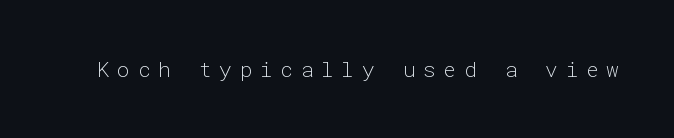
The image shows 21 px text type, upright; set unusually wide letter spacing (+0.37 em), not underlined.
